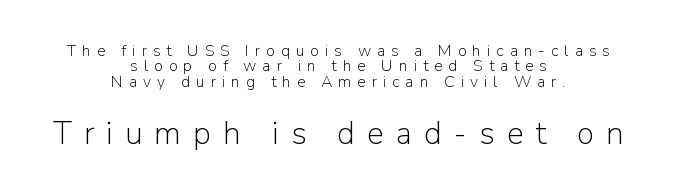
This reads as an unemphasized weight, regular at the heaviest. Notice how the stems are strictly vertical — no italics here. Top chunk: small. Bottom chunk: large. The tracking reads as deliberately expanded to a designer's eye. Spacing verdict: proportional, widths tailored to each character. The gap between lines stays unmarked.
